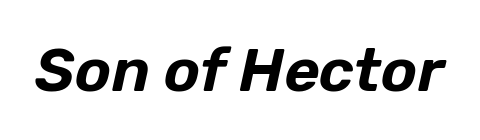
{"italic": "yes", "lean": "right", "slant_degrees": 12, "width": "normal", "stroke_contrast": "low", "x_height": "medium", "monospaced": "no", "underline": "no", "letter_spacing": "normal", "letter_spacing_em": 0.0, "glyph_px": 61}
